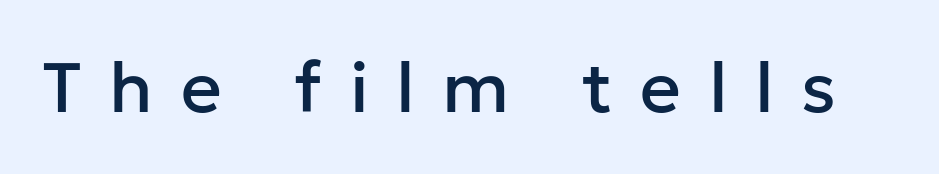
{"serif": "no", "italic": "no", "width": "normal", "stroke_contrast": "low", "x_height": "medium", "monospaced": "no", "underline": "no", "letter_spacing": "wide", "letter_spacing_em": 0.39, "glyph_px": 71}
